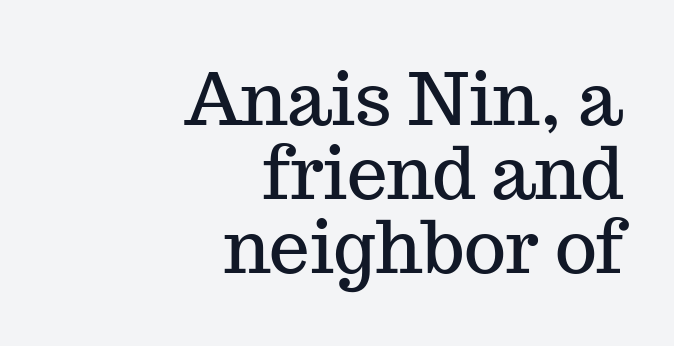
No italicization has been applied; the sample stays upright. Short note: letters normally spaced. The characters display serif detailing at their extremities. These lines huddle together more closely than default settings would place them.
